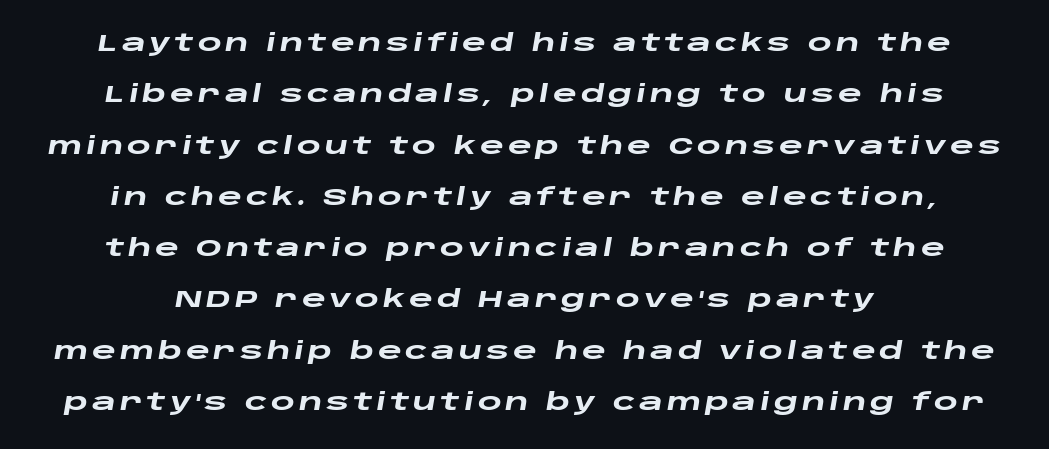
The image shows 23 px bold type, italic (leaning right); set centered, loose line spacing (2.23x), not underlined.
